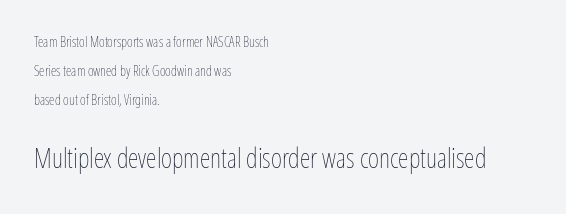
{"italic": "no", "bold": "no", "underline": "no", "align": "left", "line_spacing": "loose", "line_spacing_ratio": 2.07, "letter_spacing": "normal", "letter_spacing_em": 0.0, "larger_block": "second", "size_ratio": 1.93, "glyph_px": 27}
